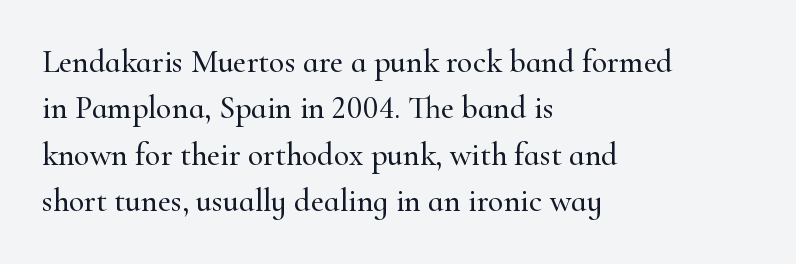
Q: Is the text italic (slanted)? A: No, it is upright.
Q: Is the typeface a serif or a sans-serif typeface? A: Serif.
Q: Is the text underlined? A: No.
Q: How is the paragraph aligned? A: Left-aligned.
Q: Is the spacing between letters normal or unusually wide? A: Normal.
Q: Is the spacing between lines tight, normal or loose? A: Normal.
Q: Width (condensed, normal, or wide)? A: Normal.
Q: Stroke contrast? A: High.
Q: x-height? A: Small.
Q: Monospaced? A: No.
